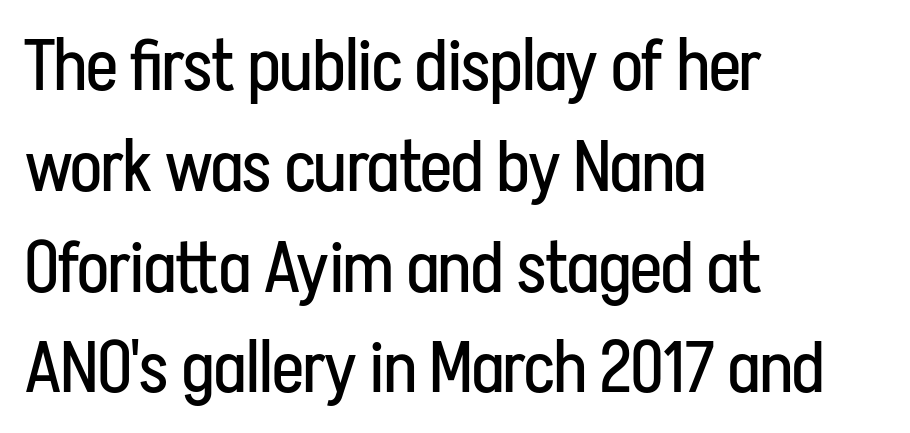
The letters stand straight up with perfectly vertical stems. The passage shown stacks its lines at a standard gap. The face used here is proportionally spaced, like ordinary book or web type. This sample uses a sans-serif face.
